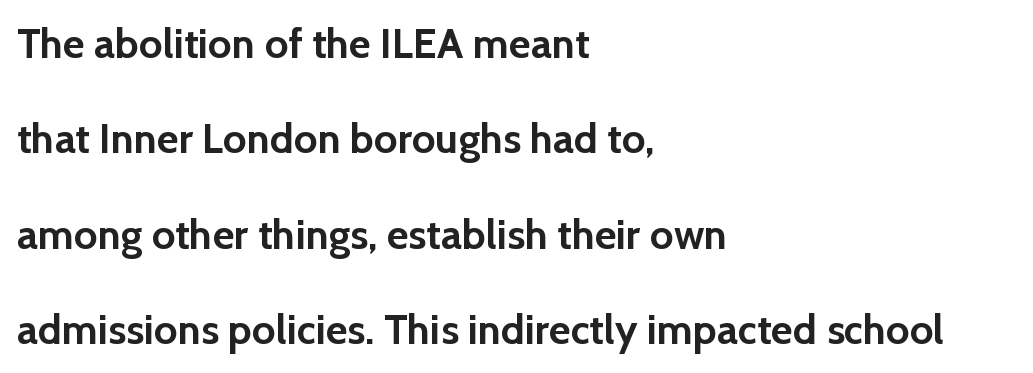
Ascenders rise straight up at ninety degrees. The tracking reads as untouched default to a designer's eye. The face used here has the dense, thick strokes of a bold. To sum up the face: it is a sans, with no serifs.
